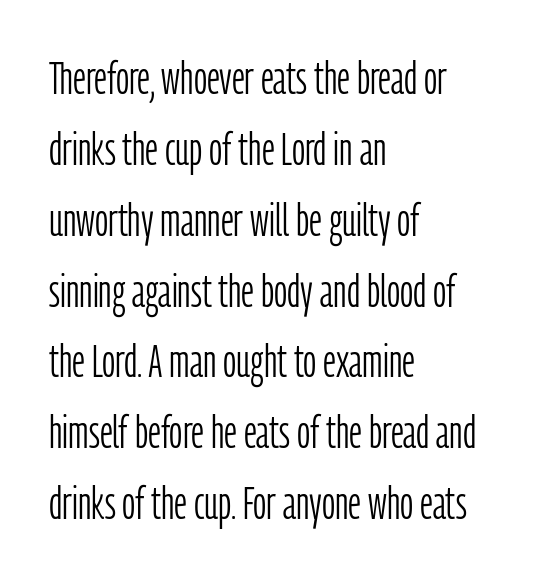
Q: Is the text bold? A: No.
Q: Is the text italic (slanted)? A: No, it is upright.
Q: Is the typeface a serif or a sans-serif typeface? A: Sans-serif.
Q: Is the text underlined? A: No.
Q: How is the paragraph aligned? A: Left-aligned.
Q: Is the spacing between letters normal or unusually wide? A: Normal.
Q: Is the spacing between lines tight, normal or loose? A: Normal.
Q: Width (condensed, normal, or wide)? A: Condensed.
Q: Stroke contrast? A: Low.
Q: x-height? A: Medium.
Q: Monospaced? A: No.
